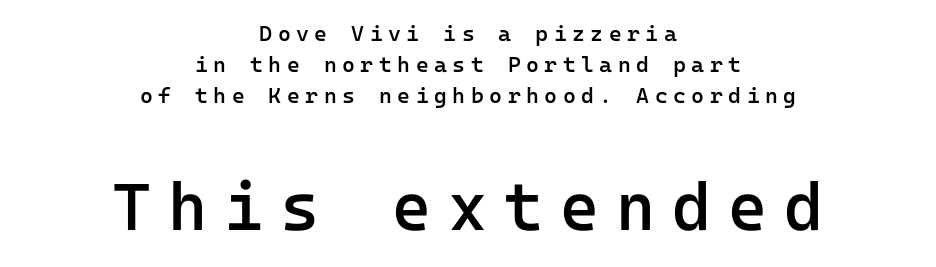
The image shows 67 px semibold sans-serif type, upright, monospaced; set centered, normal line spacing (1.42x), unusually wide letter spacing (+0.25 em), not underlined; the second (bottom) block is 3.05x larger; low stroke contrast and a medium x-height.
